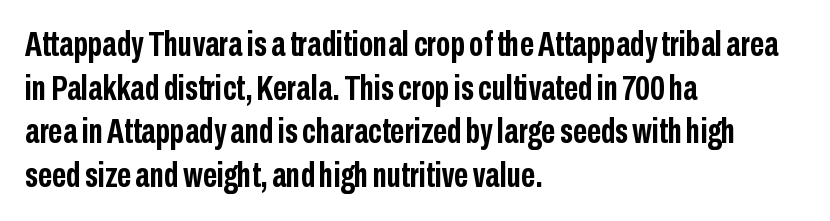
Q: Is the text bold? A: Yes.
Q: Is the text italic (slanted)? A: No, it is upright.
Q: Is the typeface a serif or a sans-serif typeface? A: Sans-serif.
Q: Is the text underlined? A: No.
Q: How is the paragraph aligned? A: Left-aligned.
Q: Is the spacing between letters normal or unusually wide? A: Normal.
Q: Is the spacing between lines tight, normal or loose? A: Normal.
Q: Width (condensed, normal, or wide)? A: Condensed.
Q: Stroke contrast? A: Low.
Q: x-height? A: Medium.
Q: Monospaced? A: No.
